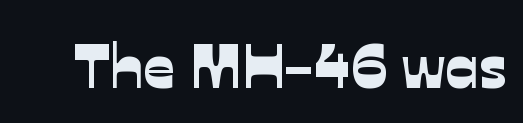
{"serif": "no", "width": "normal", "stroke_contrast": "low", "x_height": "medium", "monospaced": "no", "underline": "no", "letter_spacing": "normal", "letter_spacing_em": 0.0, "glyph_px": 62}
